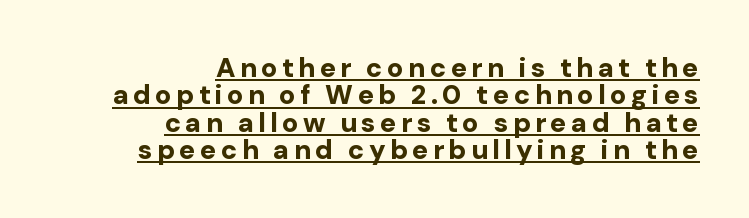
Q: Is the text bold? A: Yes.
Q: Is the text italic (slanted)? A: No, it is upright.
Q: Is the text underlined? A: Yes.
Q: How is the paragraph aligned? A: Right-aligned.
Q: Is the spacing between lines tight, normal or loose? A: Tight.
